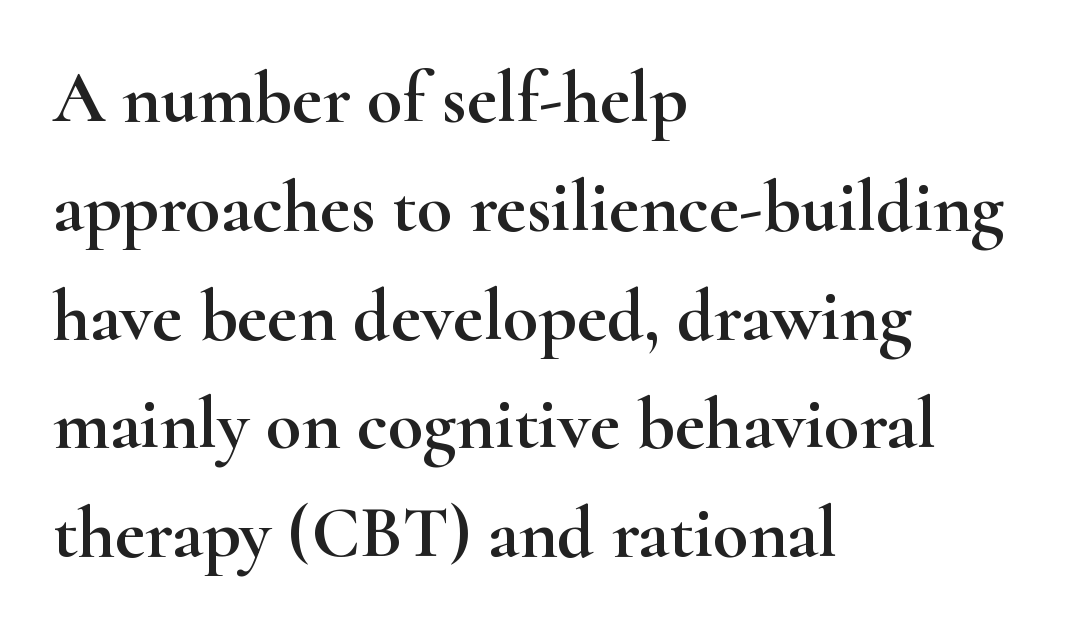
{"serif": "yes", "italic": "no", "width": "wide", "stroke_contrast": "high", "x_height": "small", "monospaced": "no", "underline": "no", "align": "left", "line_spacing": "normal", "line_spacing_ratio": 1.49, "letter_spacing": "normal", "letter_spacing_em": 0.0, "glyph_px": 73}
